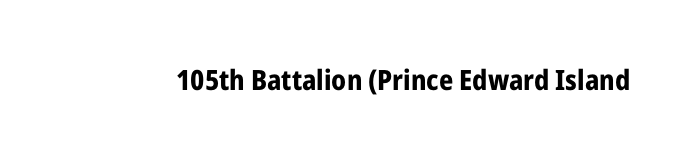
The image shows 28 px bold, condensed sans-serif type, upright; set normal letter spacing, not underlined; low stroke contrast and a medium x-height.
